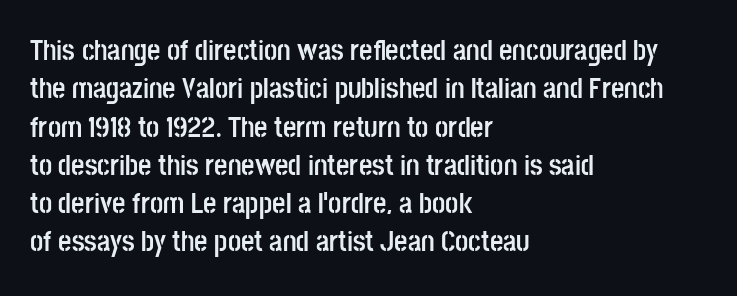
{"serif": "no", "italic": "no", "bold": "yes", "weight": "semibold", "width": "condensed", "stroke_contrast": "low", "x_height": "large", "monospaced": "no", "underline": "no", "align": "left", "line_spacing": "normal", "line_spacing_ratio": 1.32, "letter_spacing": "normal", "letter_spacing_em": 0.0, "glyph_px": 29}
